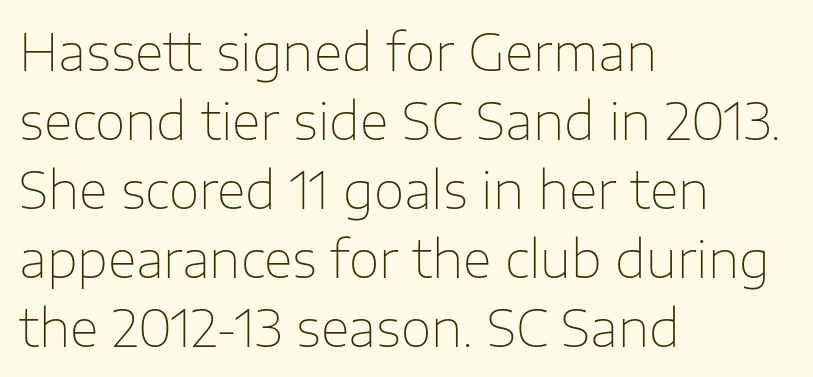
These lines are composed in type without serifs. On a weight scale, this lands at 450 or below. Posture: vertical. Varying glyph widths throughout — classic text-font behaviour. One-word summary of the alignment: left. Nothing unusual about the tracking: characters are spaced as the font intends.
